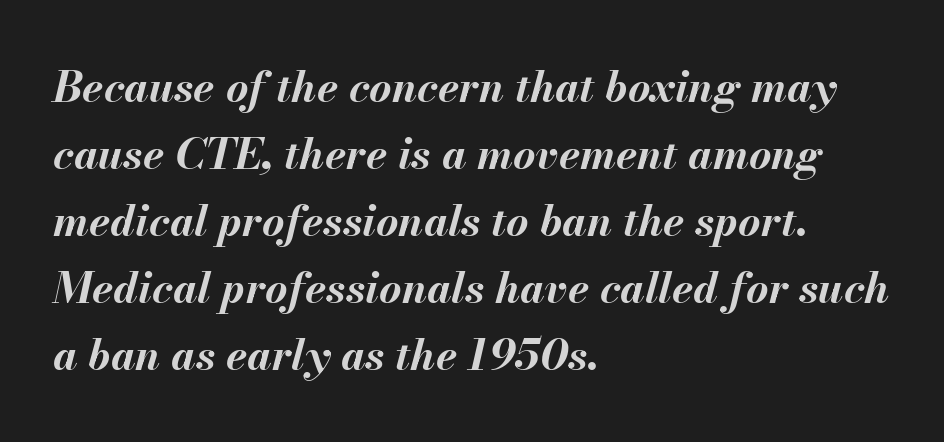
Q: Is the text bold? A: Yes.
Q: Is the text italic (slanted)? A: Yes, it leans right by about 13 degrees.
Q: Is the text underlined? A: No.
Q: How is the paragraph aligned? A: Left-aligned.
Q: Is the spacing between letters normal or unusually wide? A: Normal.
Q: Is the spacing between lines tight, normal or loose? A: Normal.
Q: Width (condensed, normal, or wide)? A: Normal.
Q: Stroke contrast? A: Medium.
Q: x-height? A: Small.
Q: Monospaced? A: No.
